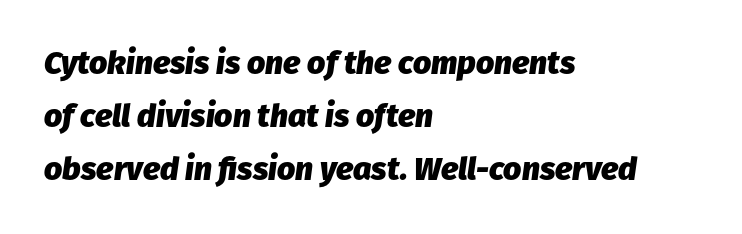
{"italic": "yes", "lean": "right", "slant_degrees": 8, "bold": "yes", "weight": "heavy", "width": "normal", "stroke_contrast": "low", "x_height": "medium", "monospaced": "no", "underline": "no", "align": "left", "line_spacing": "normal", "line_spacing_ratio": 1.66, "letter_spacing": "normal", "letter_spacing_em": 0.0, "glyph_px": 32}
